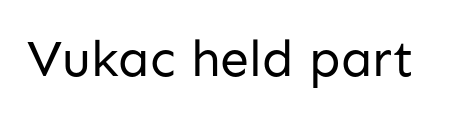
{"serif": "no", "italic": "no", "bold": "no", "weight": "regular", "width": "normal", "stroke_contrast": "low", "x_height": "medium", "monospaced": "no", "underline": "no", "letter_spacing": "normal", "letter_spacing_em": 0.0, "glyph_px": 52}
